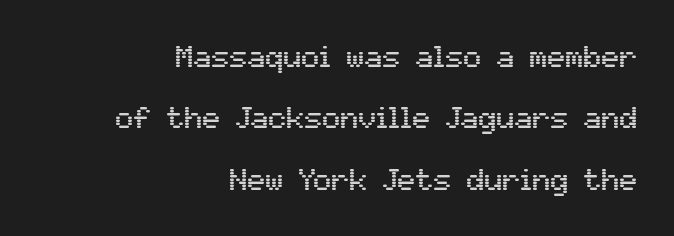
The image shows 30 px sans-serif type, upright; set right-aligned, loose line spacing (2.05x), normal letter spacing, not underlined; medium stroke contrast and a medium x-height.
